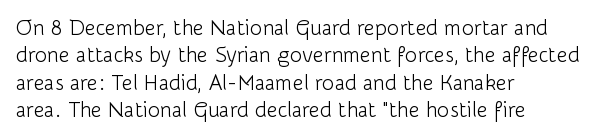
Reading down the block, your eye returns to a fixed left position each line. The weight tops out at a normal text grade. Interline gaps are of average width in this sample. The letters sit at their default tracking, neither squeezed nor spread.
